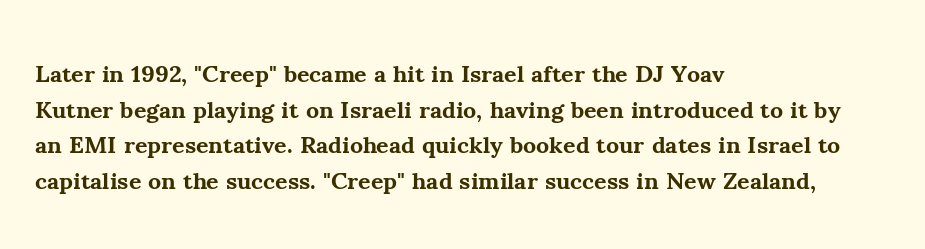
{"italic": "no", "bold": "yes", "underline": "no", "align": "left", "line_spacing": "normal", "line_spacing_ratio": 1.48, "letter_spacing": "normal", "letter_spacing_em": 0.0, "glyph_px": 24}
